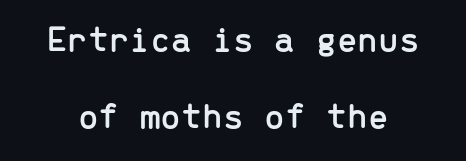
You could call the tracking neutral — neither tight nor loose. The letters march in equal steps, a hallmark of fixed-pitch type. Note: no serifs on the glyphs. This block would shrink considerably if given ordinary leading; it's expanded now.
